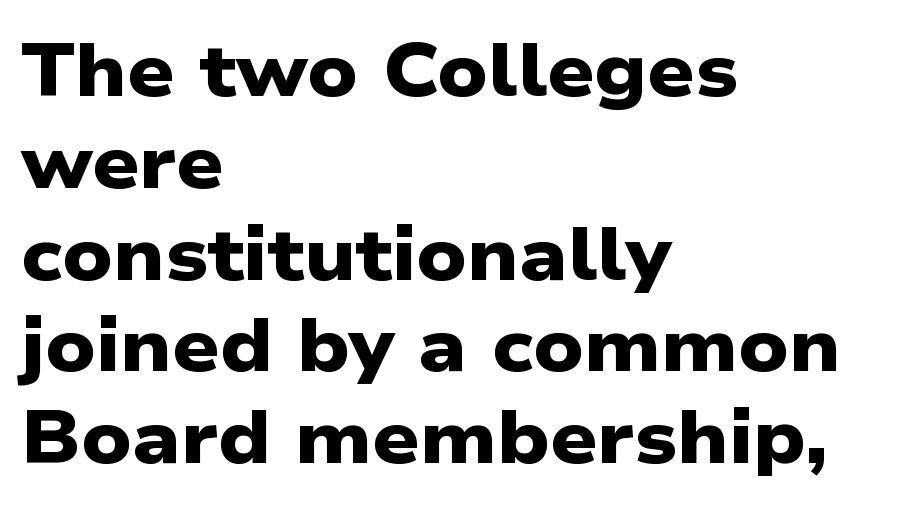
In CSS terms this would be text-align: left. Decoration check: the copy has no underline. The letters advance in unequal steps, a hallmark of proportional type. Words appear dense and cohesive because spacing is normal.
